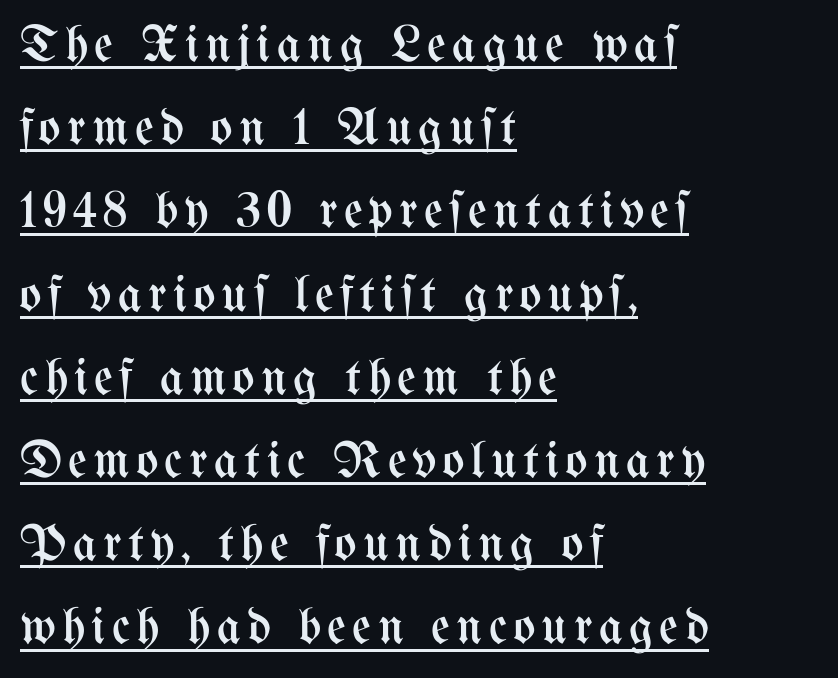
The image shows 52 px regular-weight, condensed type, upright; set left-aligned, normal line spacing (1.6x), underlined; medium stroke contrast and a medium x-height.
